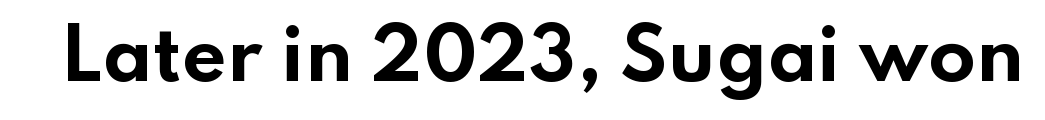
{"serif": "no", "italic": "no", "bold": "yes", "weight": "bold", "width": "wide", "stroke_contrast": "low", "x_height": "small", "monospaced": "no", "underline": "no", "letter_spacing": "normal", "letter_spacing_em": 0.0, "glyph_px": 70}
